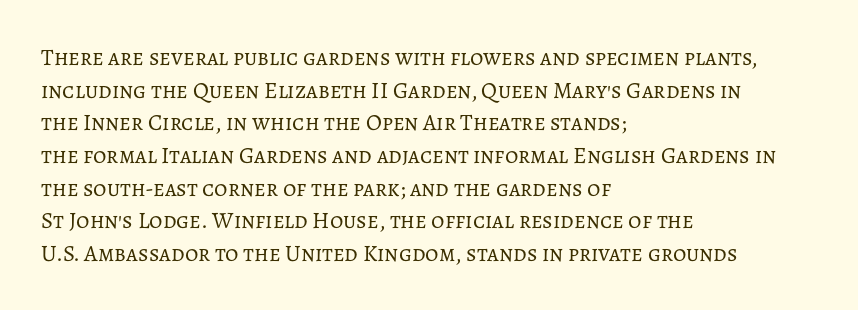
Q: Is the text bold? A: No.
Q: Is the text italic (slanted)? A: No, it is upright.
Q: Is the text underlined? A: No.
Q: How is the paragraph aligned? A: Left-aligned.
Q: Is the spacing between letters normal or unusually wide? A: Normal.
Q: Is the spacing between lines tight, normal or loose? A: Normal.
